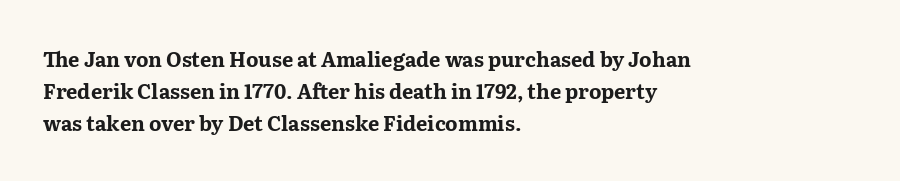
The image shows 20 px bold type, upright; set left-aligned, normal line spacing (1.59x), normal letter spacing, not underlined.
